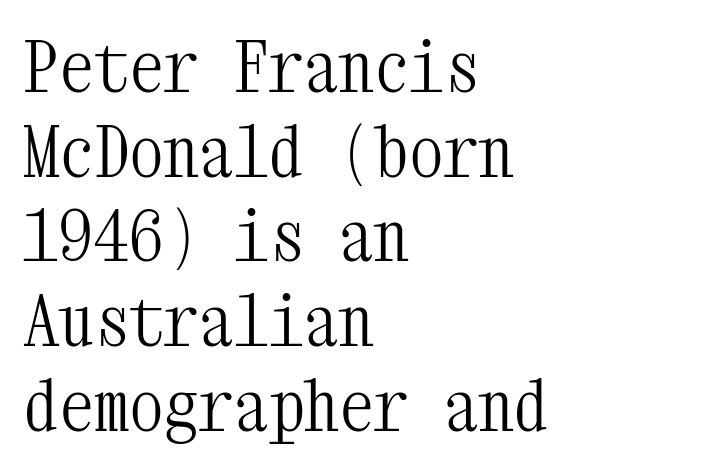
The type sits square on the baseline with zero lean. Line starts are locked; line ends wander. Think of a typewriter: that constant character pitch is what you see here. Summary of weight: not heavy and not bold. Nothing unusual about the tracking: characters are spaced as the font intends. Each letter's strokes conclude with small projecting serifs.
